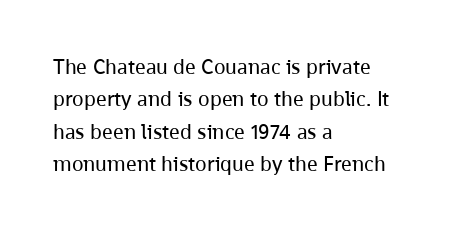
{"italic": "no", "bold": "no", "underline": "no", "align": "left", "line_spacing": "normal", "line_spacing_ratio": 1.54, "letter_spacing": "normal", "letter_spacing_em": 0.0, "glyph_px": 21}
